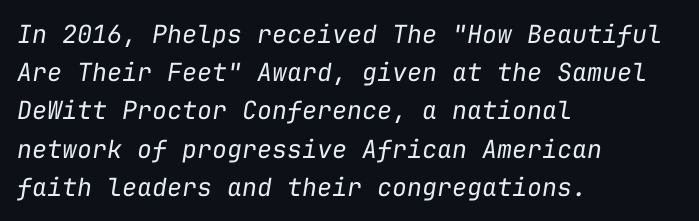
Caption: multi-line text, flush left, ragged right. Compared with typical body copy, the letter spacing here is the same. The font sits on the lighter half of the weight spectrum, regular included. The block of text has a typical density, with ordinary space between rows.
